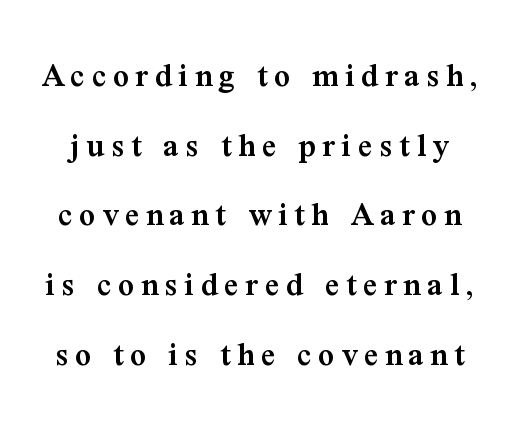
The image shows 35 px semibold serif type, upright; set loose line spacing (1.99x), not underlined; medium stroke contrast and a medium x-height.
